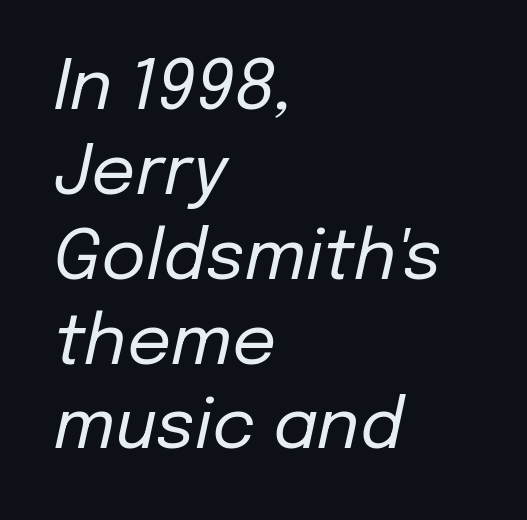
{"italic": "yes", "lean": "right", "slant_degrees": 12, "bold": "no", "weight": "regular", "width": "normal", "stroke_contrast": "low", "x_height": "medium", "monospaced": "no", "underline": "no", "align": "left", "line_spacing_ratio": 1.23, "letter_spacing": "normal", "letter_spacing_em": 0.0, "glyph_px": 69}
